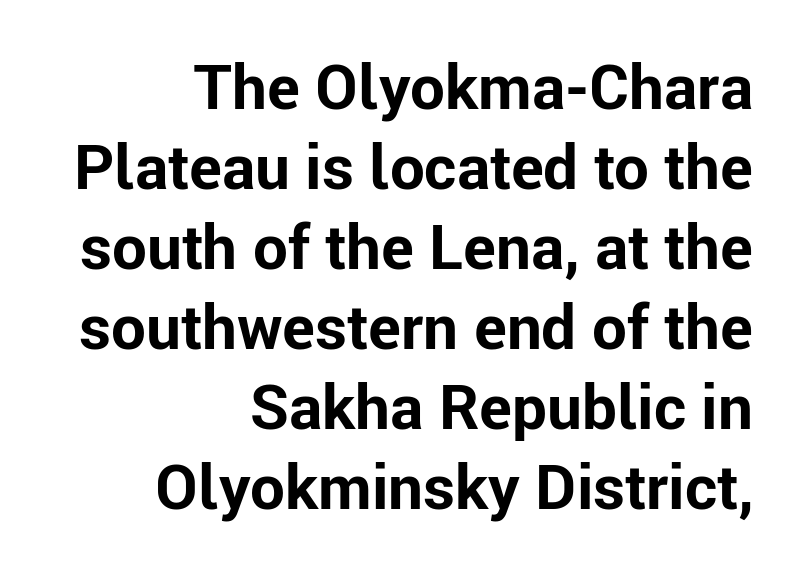
Q: Is the text bold? A: Yes.
Q: Is the text italic (slanted)? A: No, it is upright.
Q: Is the typeface a serif or a sans-serif typeface? A: Sans-serif.
Q: Is the text underlined? A: No.
Q: How is the paragraph aligned? A: Right-aligned.
Q: Is the spacing between letters normal or unusually wide? A: Normal.
Q: Is the spacing between lines tight, normal or loose? A: Normal.
Q: Width (condensed, normal, or wide)? A: Normal.
Q: Stroke contrast? A: Low.
Q: x-height? A: Medium.
Q: Monospaced? A: No.
